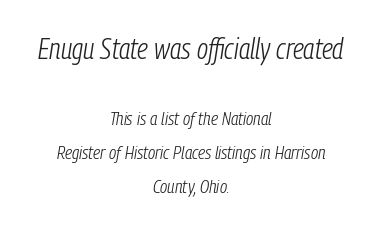
Q: Is the text bold? A: No.
Q: Is the text italic (slanted)? A: Yes, it leans right by about 9 degrees.
Q: Is the text underlined? A: No.
Q: How is the paragraph aligned? A: Centered.
Q: Is the spacing between letters normal or unusually wide? A: Normal.
Q: Which block of text is set in a larger size, the first (top) or the second (bottom)? A: The first (top) one.
Q: Width (condensed, normal, or wide)? A: Condensed.
Q: Stroke contrast? A: Low.
Q: x-height? A: Medium.
Q: Monospaced? A: No.
